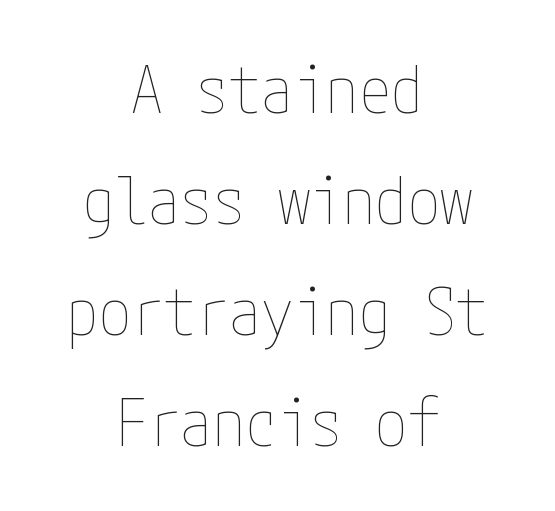
The image shows 65 px thin, condensed type, upright; set centered, line spacing 1.71x, normal letter spacing, not underlined; low stroke contrast and a medium x-height.
